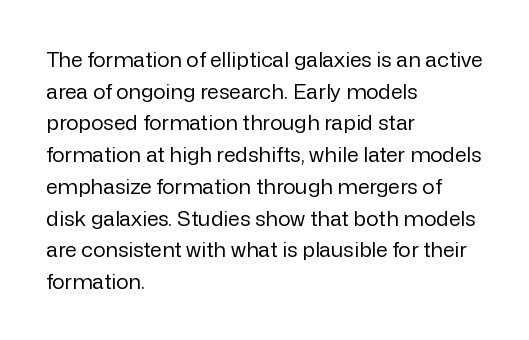
The image shows 21 px text type, upright; set left-aligned, normal line spacing (1.51x), normal letter spacing, not underlined.
